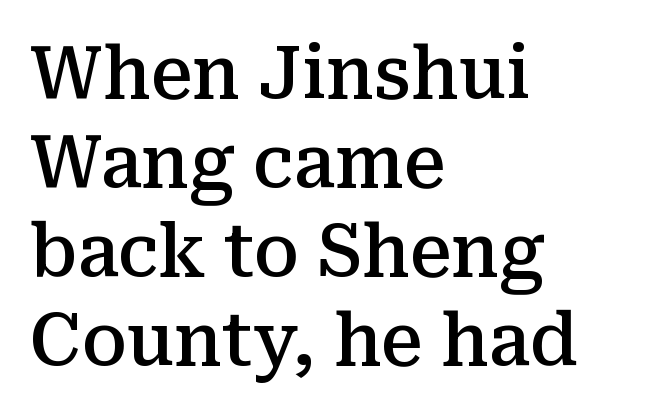
The image shows 73 px semibold serif type, upright; set left-aligned, line spacing 1.22x, normal letter spacing, not underlined; medium stroke contrast and a medium x-height.
